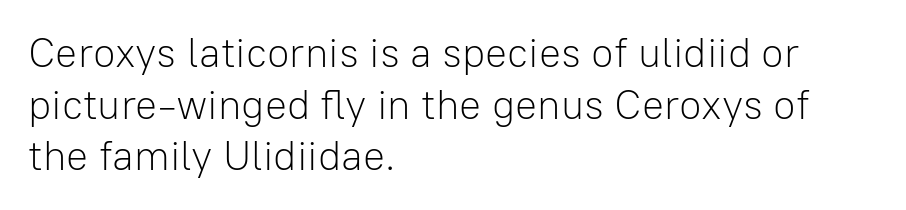
The image shows 41 px light sans-serif type, upright; set left-aligned, normal line spacing (1.26x), normal letter spacing, not underlined; low stroke contrast and a medium x-height.
